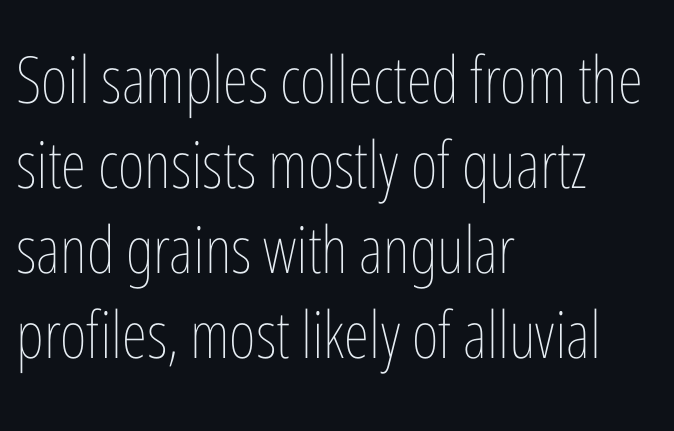
Q: Is the text bold? A: No.
Q: Is the text italic (slanted)? A: No, it is upright.
Q: Is the text underlined? A: No.
Q: How is the paragraph aligned? A: Left-aligned.
Q: Is the spacing between letters normal or unusually wide? A: Normal.
Q: Is the spacing between lines tight, normal or loose? A: Normal.
Q: Width (condensed, normal, or wide)? A: Condensed.
Q: Stroke contrast? A: Low.
Q: x-height? A: Medium.
Q: Monospaced? A: No.
